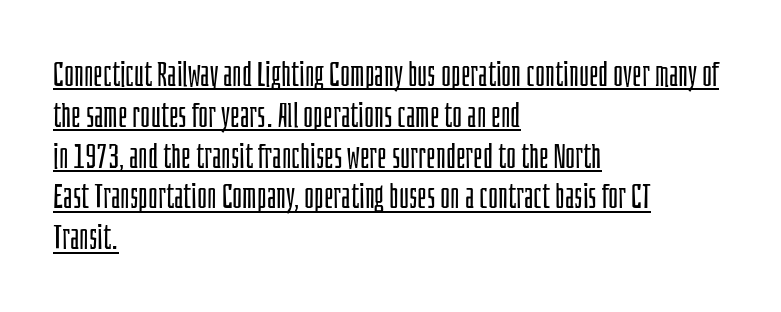
Weight: not bold — regular or lighter. Emphasis is given by a line drawn under the lettering. Here the glyphs are tracked normally, forming tight word shapes. The ragged edge is on the right, which tells us the setting is flush left. Do the characters align in a grid? No, the font is proportional. A typesetter would label this face a sans.
